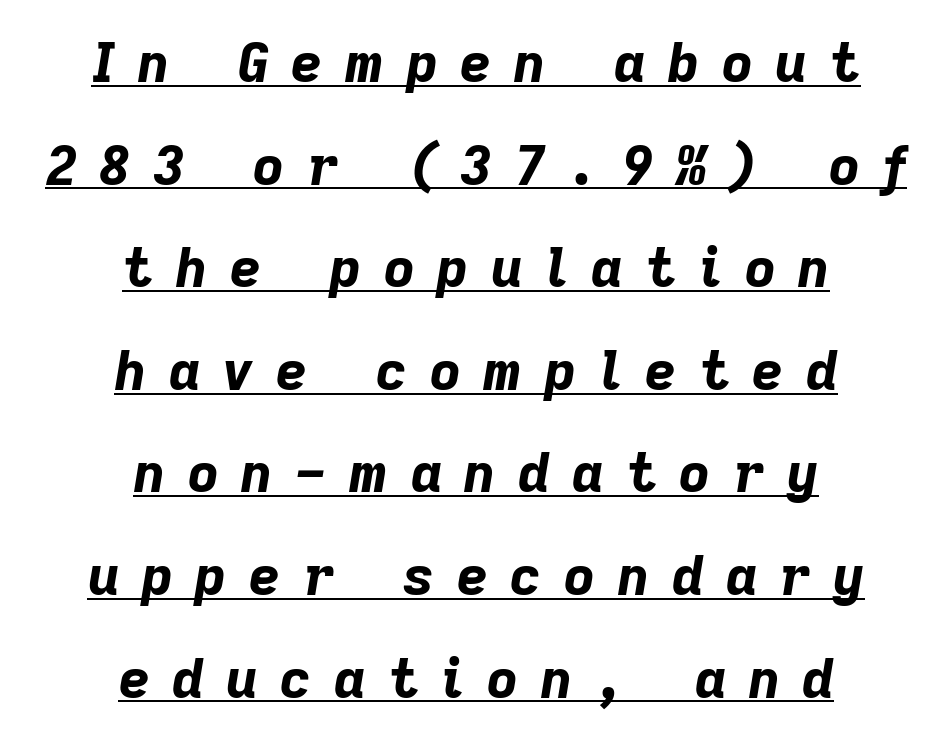
{"italic": "yes", "lean": "right", "slant_degrees": 9, "bold": "yes", "weight": "bold", "width": "normal", "stroke_contrast": "low", "x_height": "medium", "monospaced": "no", "underline": "yes", "align": "center", "line_spacing": "loose", "line_spacing_ratio": 1.9, "letter_spacing": "wide", "letter_spacing_em": 0.42, "glyph_px": 54}
